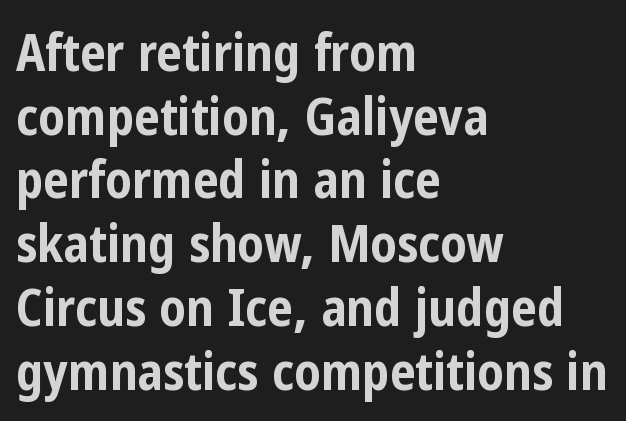
The image shows 51 px bold, condensed sans-serif type, upright; set left-aligned, normal line spacing (1.25x), normal letter spacing, not underlined; low stroke contrast and a medium x-height.
